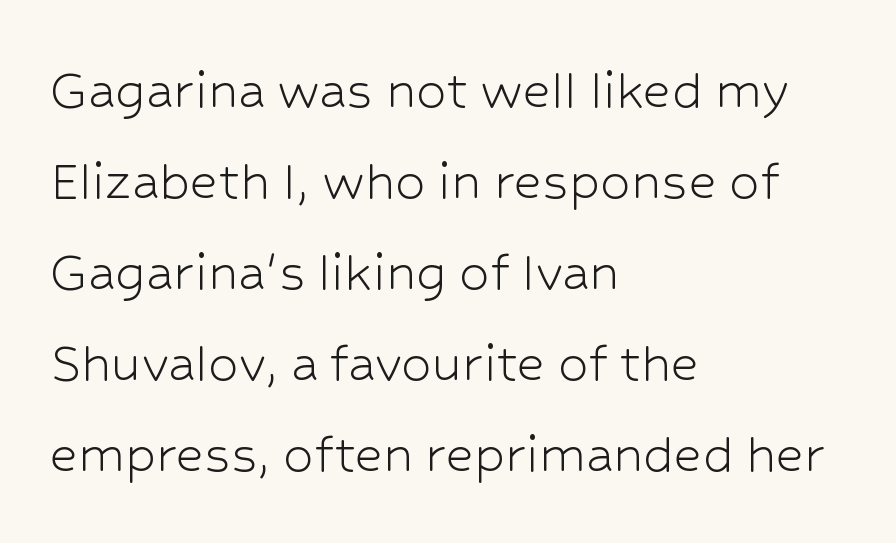
{"serif": "no", "italic": "no", "bold": "no", "weight": "light", "width": "normal", "stroke_contrast": "low", "x_height": "medium", "monospaced": "no", "underline": "no", "align": "left", "line_spacing": "normal", "line_spacing_ratio": 1.49, "letter_spacing": "normal", "letter_spacing_em": 0.0, "glyph_px": 61}
